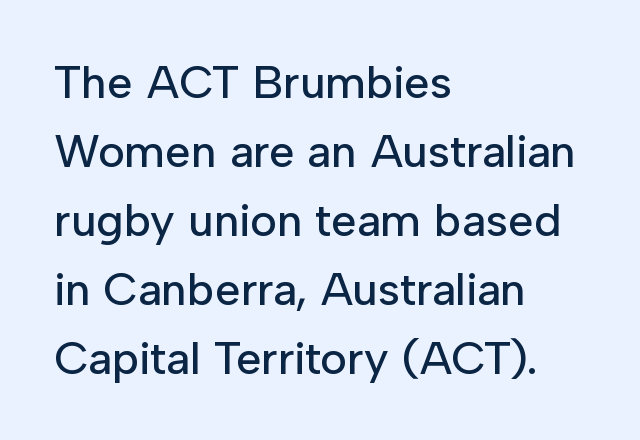
Varying glyph widths throughout — classic text-font behaviour. Compared with typical paragraphs, the rows here are spaced about the same. No extra tracking has been applied to these lines. The strip under each line holds only bare page.
